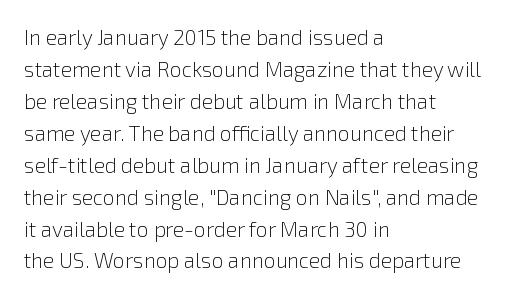
{"italic": "no", "bold": "no", "underline": "no", "align": "left", "line_spacing": "normal", "line_spacing_ratio": 1.52, "letter_spacing": "normal", "letter_spacing_em": 0.0, "glyph_px": 21}
